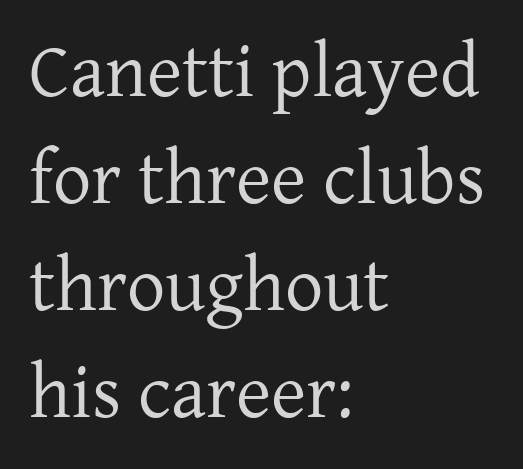
The image shows 76 px regular-weight serif type, upright; set left-aligned, normal line spacing (1.41x), normal letter spacing, not underlined; low stroke contrast and a medium x-height.
